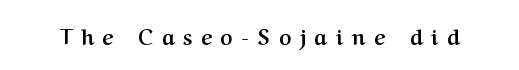
Q: Is the text bold? A: Yes.
Q: Is the text italic (slanted)? A: No, it is upright.
Q: Is the text underlined? A: No.
Q: Is the spacing between letters normal or unusually wide? A: Unusually wide.
